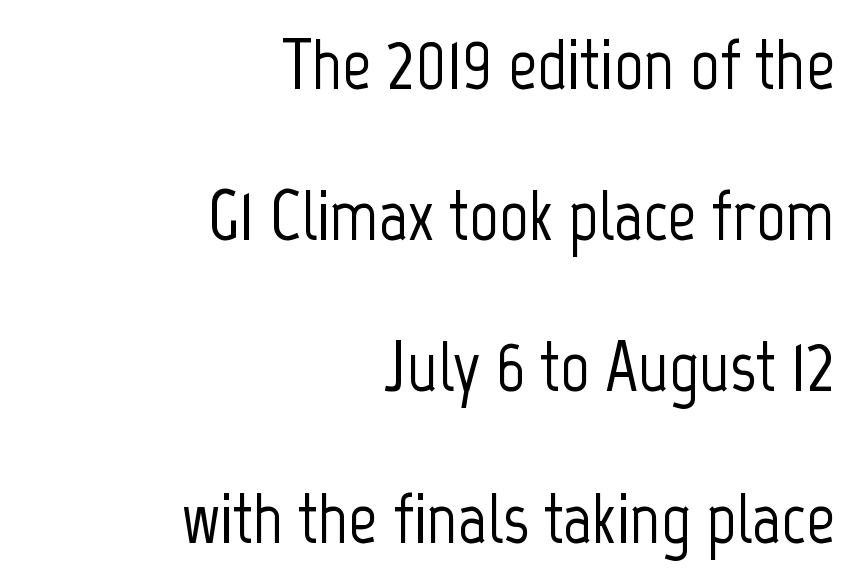
The image shows 72 px condensed sans-serif type, upright; set right-aligned, loose line spacing (2.1x), normal letter spacing, not underlined; low stroke contrast and a medium x-height.
